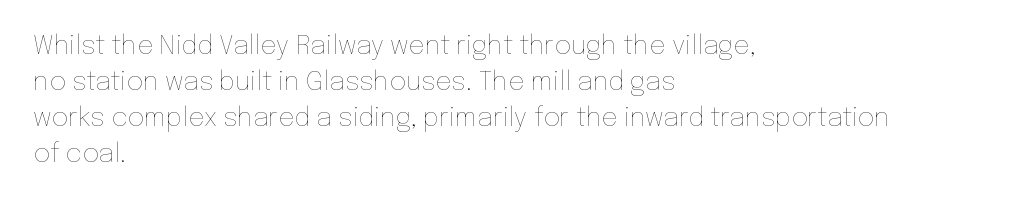
Q: Is the text bold? A: No.
Q: Is the text italic (slanted)? A: No, it is upright.
Q: Is the text underlined? A: No.
Q: How is the paragraph aligned? A: Left-aligned.
Q: Is the spacing between letters normal or unusually wide? A: Normal.
Q: Is the spacing between lines tight, normal or loose? A: Normal.
